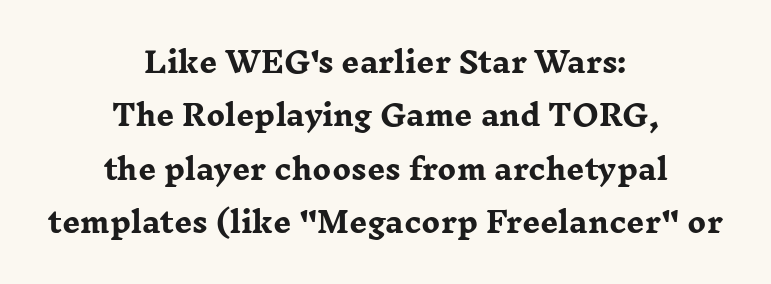
Q: Is the text bold? A: Yes.
Q: Is the text italic (slanted)? A: No, it is upright.
Q: Is the typeface a serif or a sans-serif typeface? A: Serif.
Q: Is the text underlined? A: No.
Q: How is the paragraph aligned? A: Centered.
Q: Is the spacing between letters normal or unusually wide? A: Normal.
Q: Is the spacing between lines tight, normal or loose? A: Loose.
Q: Width (condensed, normal, or wide)? A: Wide.
Q: Stroke contrast? A: Low.
Q: x-height? A: Medium.
Q: Monospaced? A: No.
